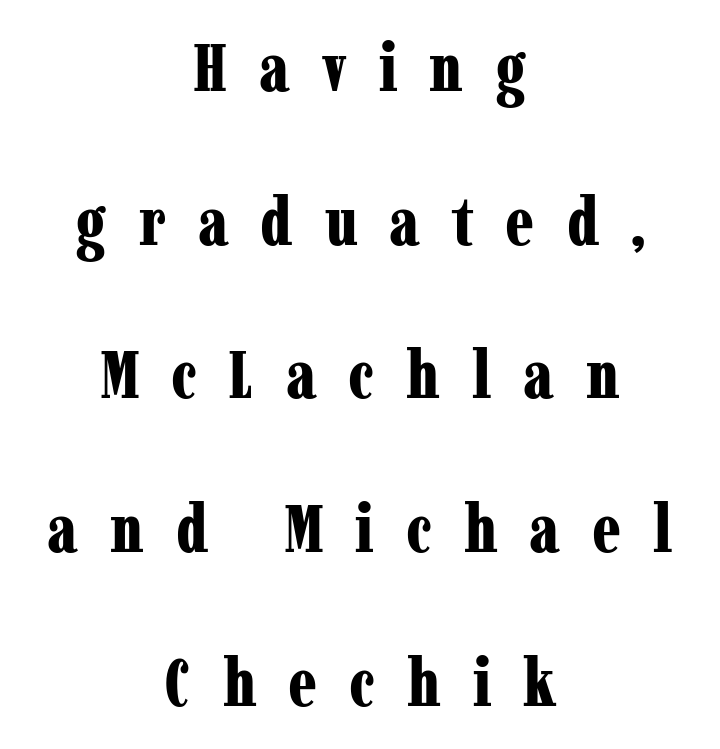
Typesetter's note: full bold, strokes at maximum text heaviness. Visually the block forms a symmetrical silhouette, jagged on both flanks. Nope, not italic — everything's standing straight. The passage shown is not underscored anywhere. Does the leading feel generous? Absolutely, it's lavish. The typeface chosen for these lines features serifs.
